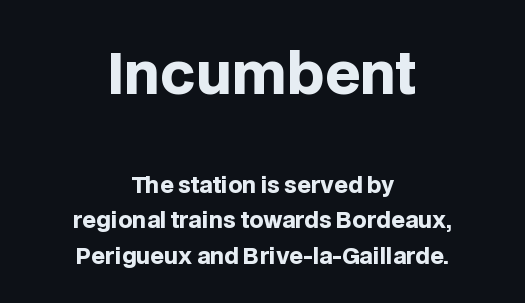
Q: Is the text bold? A: Yes.
Q: Is the text italic (slanted)? A: No, it is upright.
Q: Is the typeface a serif or a sans-serif typeface? A: Sans-serif.
Q: Is the text underlined? A: No.
Q: How is the paragraph aligned? A: Centered.
Q: Is the spacing between letters normal or unusually wide? A: Normal.
Q: Is the spacing between lines tight, normal or loose? A: Normal.
Q: Which block of text is set in a larger size, the first (top) or the second (bottom)? A: The first (top) one.
Q: Width (condensed, normal, or wide)? A: Normal.
Q: Stroke contrast? A: Low.
Q: x-height? A: Large.
Q: Monospaced? A: No.
